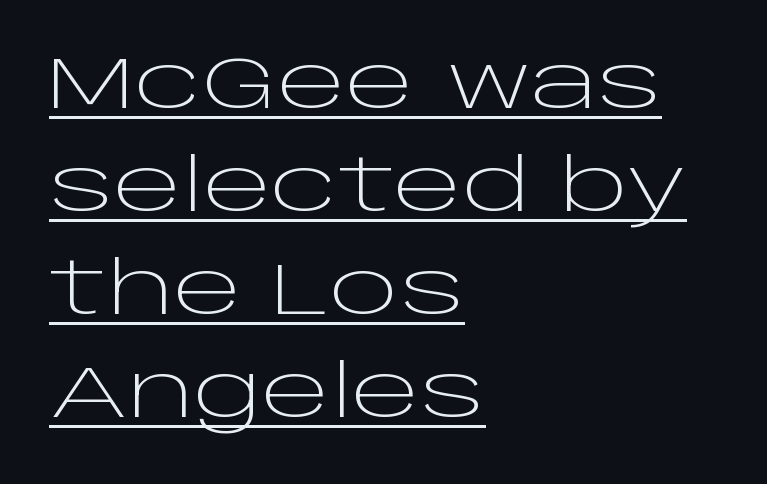
Reading down the block, your eye returns to a fixed left position each line. Looks like regular typesetting: each glyph gets only the width it needs. Look at the bottom of the vertical strokes: they stop flat, with no serifs. Honestly, the letter spacing is just normal — you wouldn't notice it.
